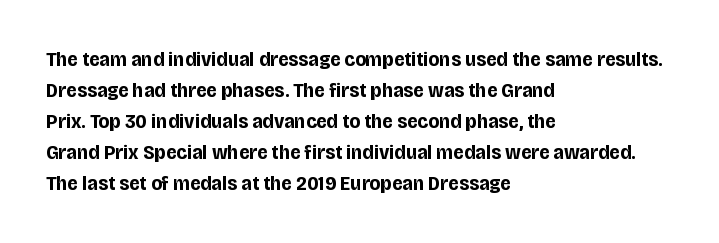
These lines keep a tight, regular rhythm from letter to letter. The typesetting leans heavy: a genuine bold. Line beginnings align vertically; line endings do not. If you drew a line through each stem, it would be perfectly vertical. Letters rest on an invisible, unmarked baseline.
